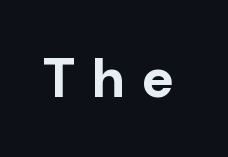
The image shows 54 px bold sans-serif type, upright; set unusually wide letter spacing (+0.34 em), not underlined; low stroke contrast and a medium x-height.
